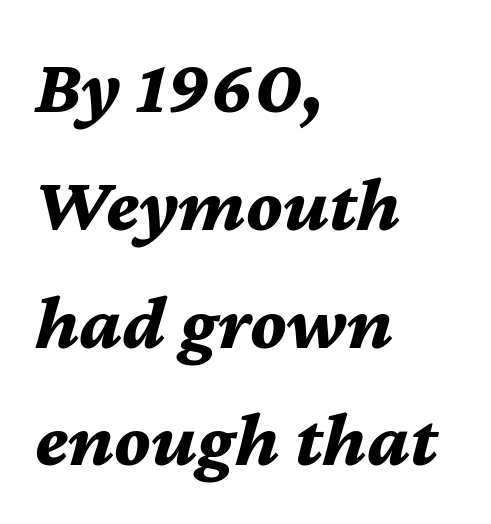
The image shows 78 px bold type, italic (leaning right); set left-aligned, normal line spacing (1.51x), normal letter spacing, not underlined; medium stroke contrast and a medium x-height.
